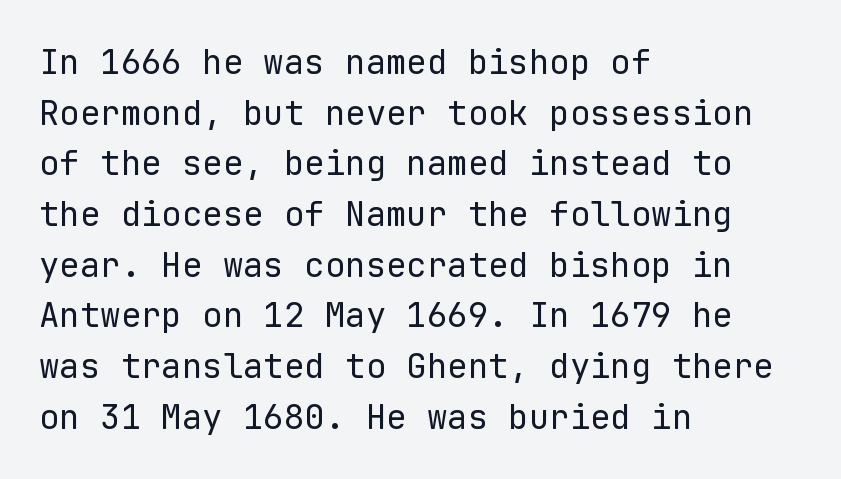
Bare-footed words on every line. Unlike a traditional serif, this face leaves its strokes unadorned. Think of a typewriter: that constant character pitch is what you see here. These glyphs show unthickened strokes, regular width or finer. This is roman type, the default non-slanted kind.
